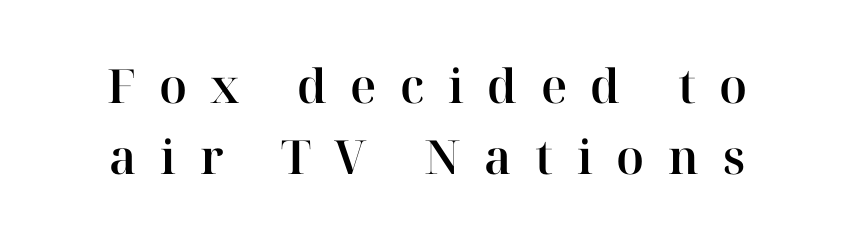
The image shows 47 px serif type, upright; set normal line spacing (1.52x), unusually wide letter spacing (+0.5 em), not underlined; high stroke contrast and a medium x-height.
